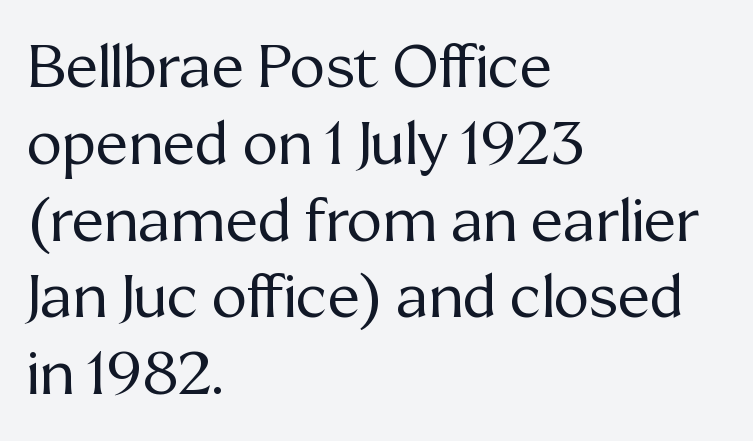
{"serif": "yes", "italic": "no", "bold": "no", "weight": "regular", "width": "normal", "stroke_contrast": "medium", "x_height": "medium", "monospaced": "no", "underline": "no", "align": "left", "line_spacing": "normal", "line_spacing_ratio": 1.28, "letter_spacing": "normal", "letter_spacing_em": 0.0, "glyph_px": 60}
